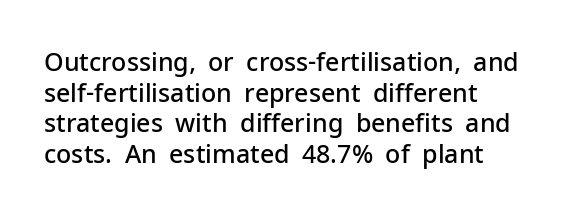
The text block is weighted toward the left margin, trailing off unevenly rightward. What weight is shown? A semibold, between regular and bold. Look at the tracking — it's just the regular setting, nothing added. Quick note: not italic, upright. A bare baseline throughout the passage.
